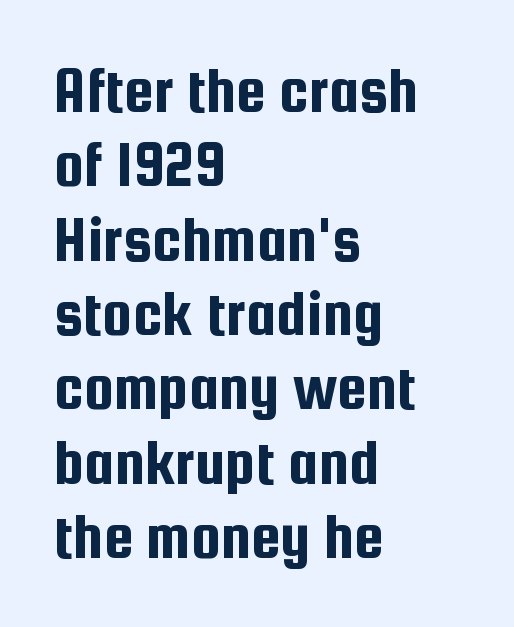
{"serif": "no", "italic": "no", "width": "condensed", "stroke_contrast": "low", "x_height": "medium", "monospaced": "no", "underline": "no", "align": "left", "line_spacing": "tight", "line_spacing_ratio": 1.11, "letter_spacing": "normal", "letter_spacing_em": 0.0, "glyph_px": 67}
